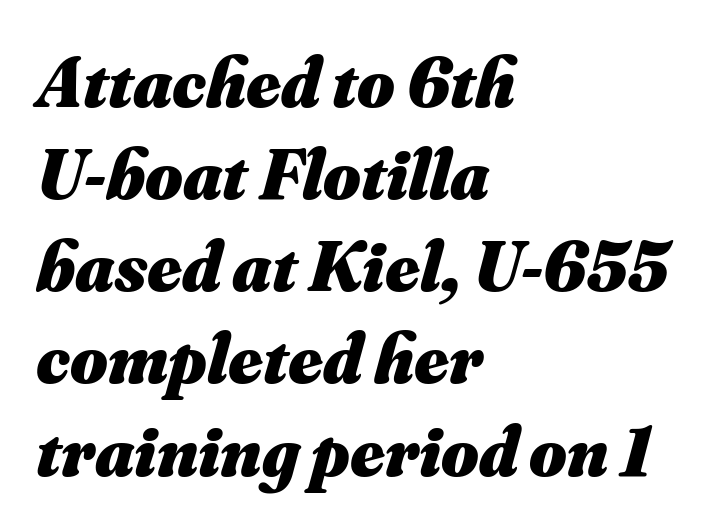
{"italic": "yes", "lean": "right", "slant_degrees": 16, "bold": "yes", "weight": "heavy", "width": "normal", "stroke_contrast": "medium", "x_height": "small", "monospaced": "no", "underline": "no", "align": "left", "line_spacing": "normal", "line_spacing_ratio": 1.28, "letter_spacing": "normal", "letter_spacing_em": 0.0, "glyph_px": 72}
